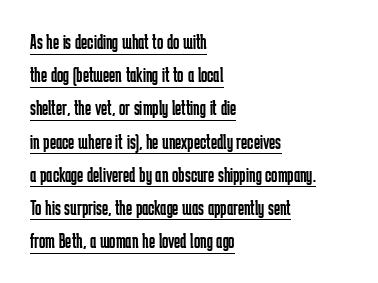
The image shows 21 px text type, upright; set left-aligned, normal line spacing (1.58x), normal letter spacing, underlined.
